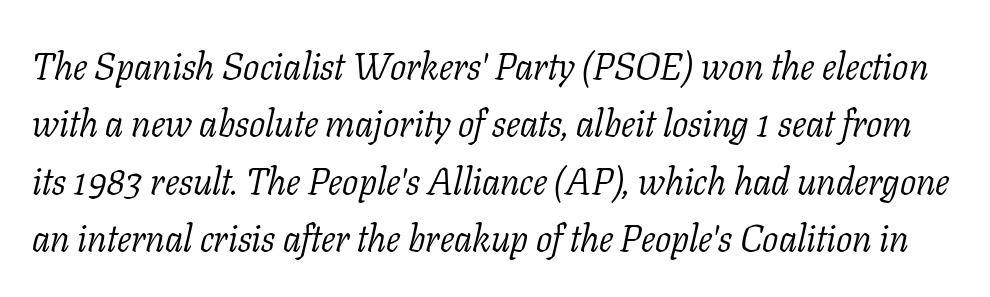
The image shows 38 px light serif type, italic (leaning right); set normal line spacing (1.51x), normal letter spacing, not underlined; low stroke contrast and a medium x-height.
